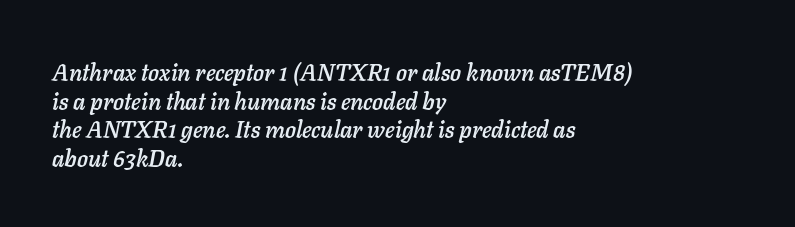
Q: Is the text italic (slanted)? A: Yes, it leans right by about 11 degrees.
Q: Is the text underlined? A: No.
Q: How is the paragraph aligned? A: Left-aligned.
Q: Is the spacing between letters normal or unusually wide? A: Normal.
Q: Is the spacing between lines tight, normal or loose? A: Normal.
